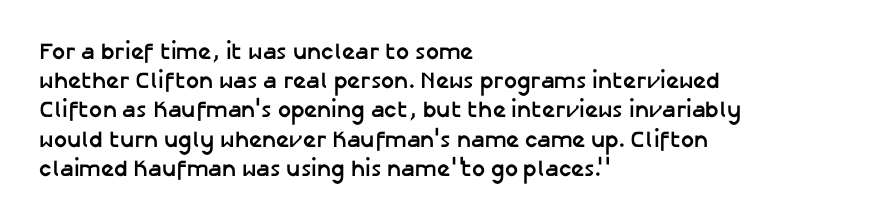
Is the block centered? No — it sits flush against the left margin. Strong, thick strokes mark this as bold type. Plain, unruled lines of type. Nothing unusual about the tracking: characters are spaced as the font intends. When letters stand straight like this, we call the style roman or upright. One glance says typical: line gaps are just what's usual.
